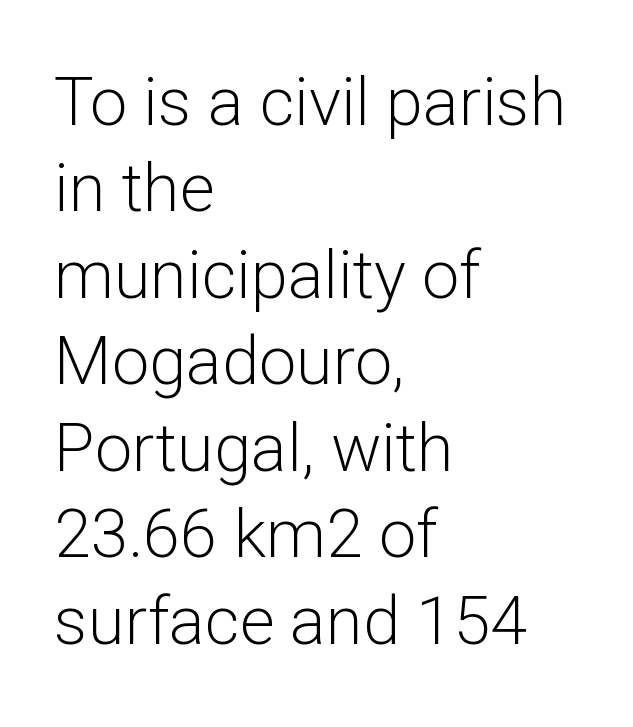
{"serif": "no", "italic": "no", "bold": "no", "weight": "light", "width": "normal", "stroke_contrast": "low", "x_height": "medium", "monospaced": "no", "underline": "no", "align": "left", "line_spacing": "normal", "line_spacing_ratio": 1.29, "letter_spacing": "normal", "letter_spacing_em": 0.0, "glyph_px": 67}
